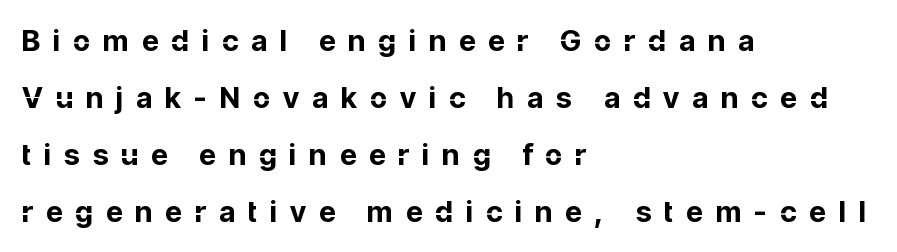
{"serif": "no", "italic": "no", "bold": "yes", "weight": "bold", "width": "normal", "stroke_contrast": "low", "x_height": "medium", "monospaced": "no", "underline": "no", "align": "left", "line_spacing": "loose", "line_spacing_ratio": 1.97, "letter_spacing": "wide", "letter_spacing_em": 0.45, "glyph_px": 29}
